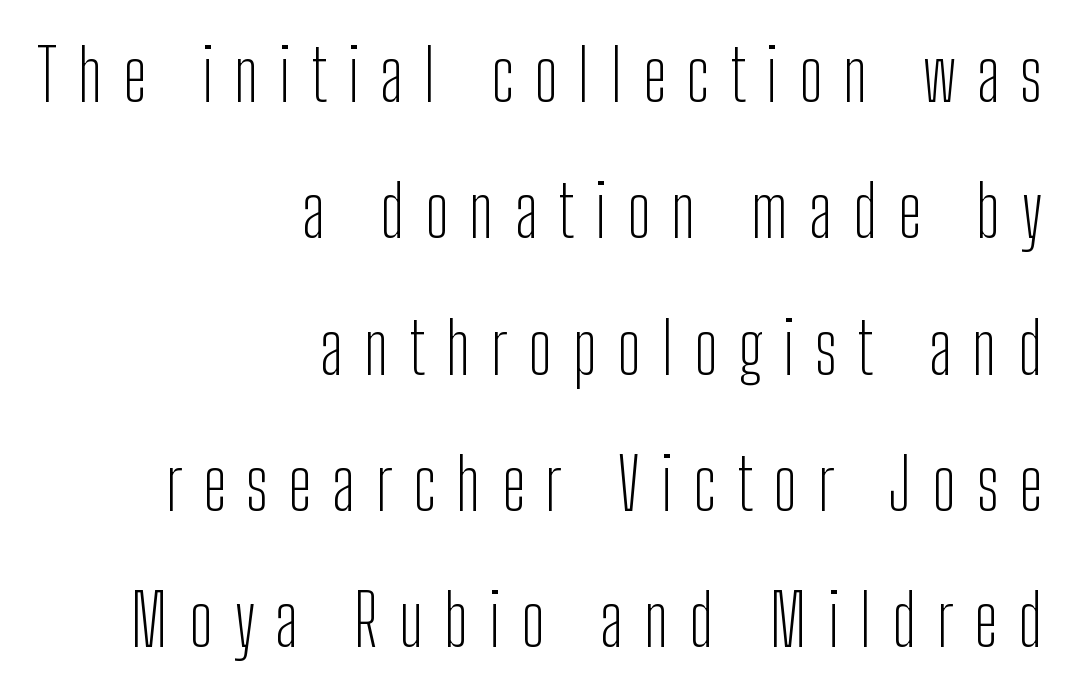
Q: Is the text bold? A: No.
Q: Is the text italic (slanted)? A: No, it is upright.
Q: Is the typeface a serif or a sans-serif typeface? A: Sans-serif.
Q: Is the text underlined? A: No.
Q: How is the paragraph aligned? A: Right-aligned.
Q: Is the spacing between letters normal or unusually wide? A: Unusually wide.
Q: Is the spacing between lines tight, normal or loose? A: Loose.
Q: Width (condensed, normal, or wide)? A: Condensed.
Q: Stroke contrast? A: Low.
Q: x-height? A: Medium.
Q: Monospaced? A: No.
